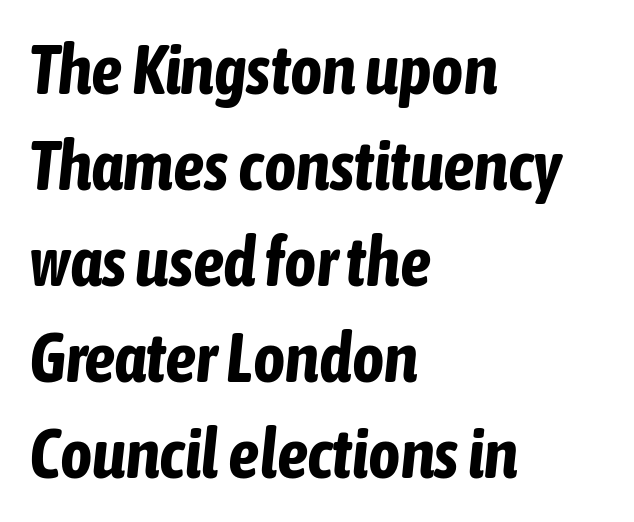
{"italic": "yes", "lean": "right", "slant_degrees": 6, "bold": "yes", "weight": "bold", "width": "condensed", "stroke_contrast": "low", "x_height": "medium", "monospaced": "no", "underline": "no", "align": "left", "line_spacing": "normal", "line_spacing_ratio": 1.39, "letter_spacing": "normal", "letter_spacing_em": 0.0, "glyph_px": 69}
